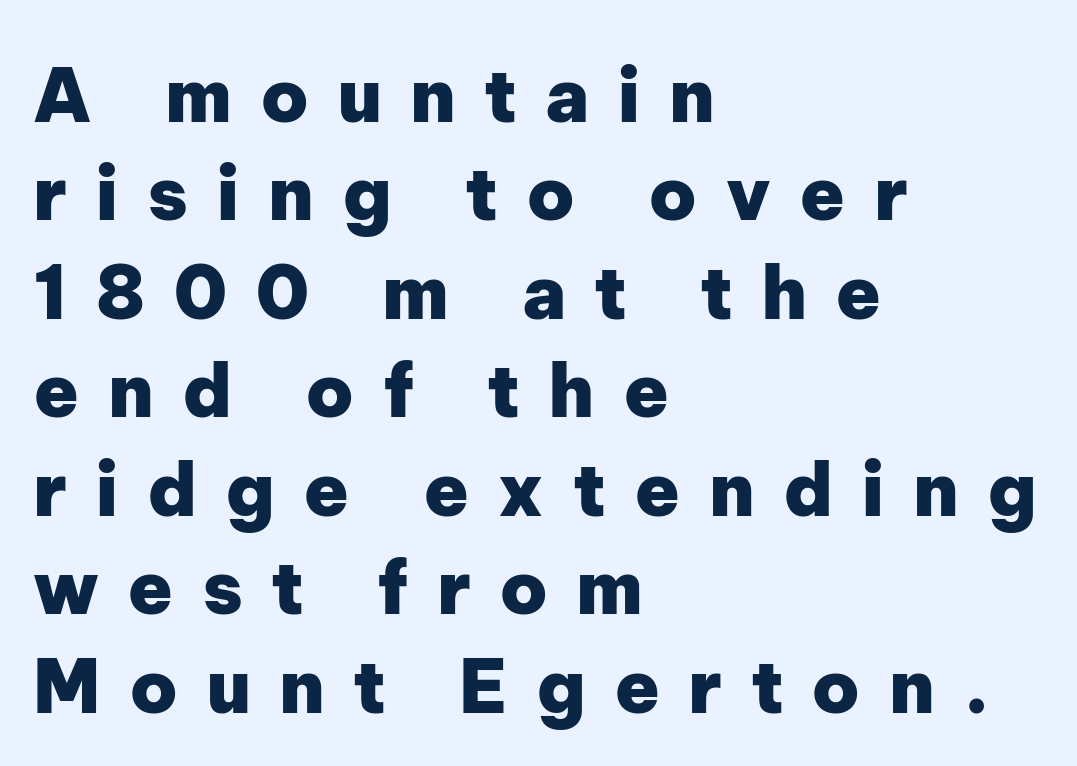
{"serif": "no", "italic": "no", "bold": "yes", "weight": "heavy", "width": "normal", "stroke_contrast": "low", "x_height": "medium", "monospaced": "no", "underline": "no", "align": "left", "line_spacing": "normal", "line_spacing_ratio": 1.33, "letter_spacing": "wide", "letter_spacing_em": 0.38, "glyph_px": 74}
